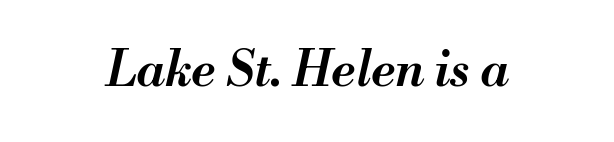
{"italic": "yes", "lean": "right", "slant_degrees": 13, "bold": "semi", "weight": "semibold", "width": "normal", "stroke_contrast": "medium", "x_height": "small", "monospaced": "no", "underline": "no", "letter_spacing": "normal", "letter_spacing_em": 0.0, "glyph_px": 49}
